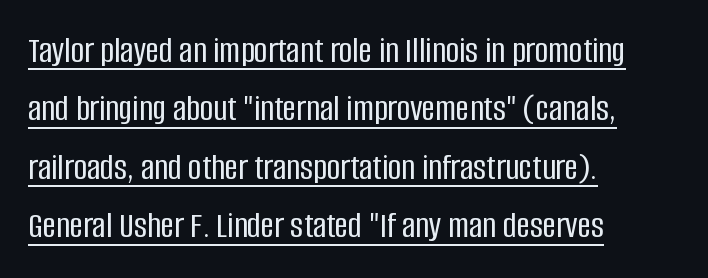
Q: Is the text italic (slanted)? A: No, it is upright.
Q: Is the typeface a serif or a sans-serif typeface? A: Sans-serif.
Q: Is the text underlined? A: Yes.
Q: How is the paragraph aligned? A: Left-aligned.
Q: Is the spacing between letters normal or unusually wide? A: Normal.
Q: Is the spacing between lines tight, normal or loose? A: Normal.
Q: Width (condensed, normal, or wide)? A: Condensed.
Q: Stroke contrast? A: Low.
Q: x-height? A: Large.
Q: Monospaced? A: No.
